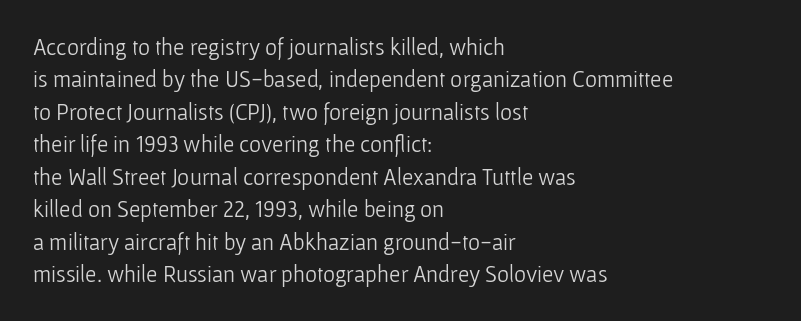
The tracking reads as untouched default to a designer's eye. Layout note: lines flush left. Students, observe: this is what conventionally led text looks like. Underline: absent.
